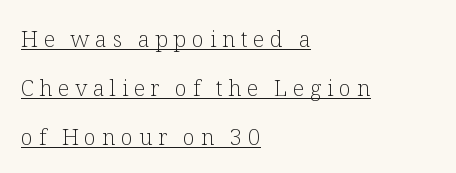
{"italic": "no", "bold": "no", "underline": "yes", "align": "left", "line_spacing": "loose", "line_spacing_ratio": 2.22, "letter_spacing": "wide", "letter_spacing_em": 0.26, "glyph_px": 22}
